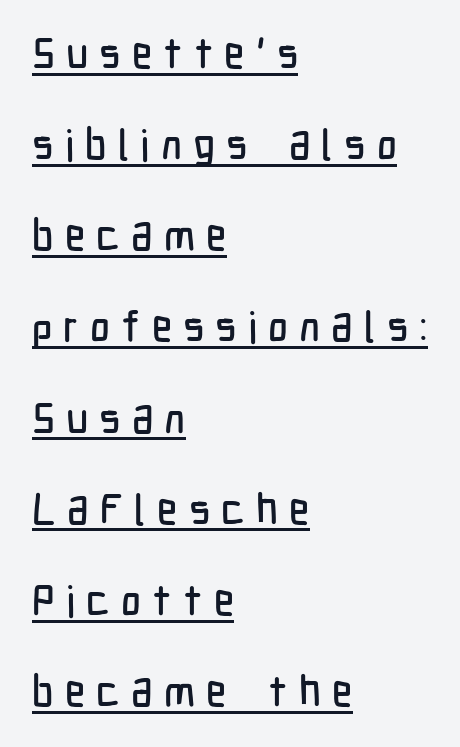
Q: Is the text italic (slanted)? A: No, it is upright.
Q: Is the typeface a serif or a sans-serif typeface? A: Sans-serif.
Q: Is the text underlined? A: Yes.
Q: How is the paragraph aligned? A: Left-aligned.
Q: Is the spacing between letters normal or unusually wide? A: Unusually wide.
Q: Is the spacing between lines tight, normal or loose? A: Loose.
Q: Width (condensed, normal, or wide)? A: Condensed.
Q: Stroke contrast? A: Low.
Q: x-height? A: Medium.
Q: Monospaced? A: No.
